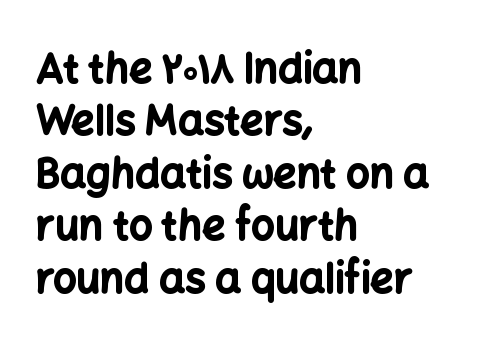
The image shows 41 px bold sans-serif type, upright; set left-aligned, normal line spacing (1.28x), normal letter spacing, not underlined; low stroke contrast and a medium x-height.
